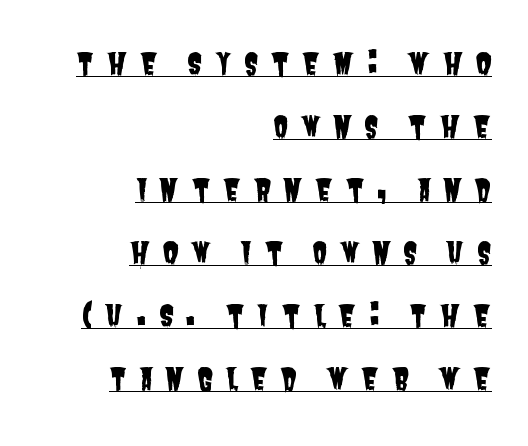
Does a line run under the words? Yes, clearly. Think of a printed novel: that variable character pitch is what you see here. A typesetter would call this leading open, well beyond the default. Words appear elongated and porous because spacing is wide. The typesetter chose a ragged-left arrangement here.
